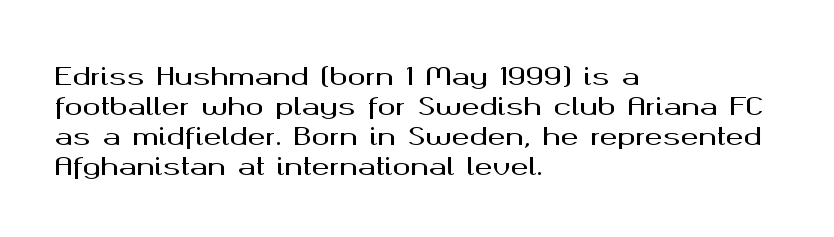
The lines in this sample share a left origin and differ only in where they stop. Tracking here is standard; glyphs follow each other at the usual distance. How would I describe the line gaps? Plain and ordinary. You can tell it's not italic because the verticals are truly vertical.
